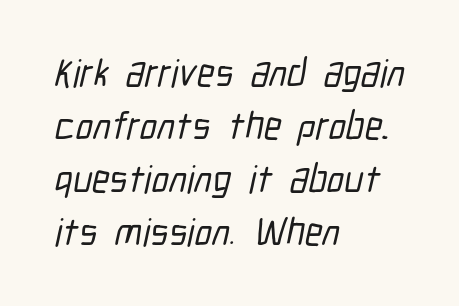
{"serif": "no", "width": "condensed", "stroke_contrast": "low", "x_height": "medium", "monospaced": "no", "underline": "no", "align": "left", "line_spacing": "normal", "line_spacing_ratio": 1.36, "letter_spacing": "normal", "letter_spacing_em": 0.0, "glyph_px": 39}
